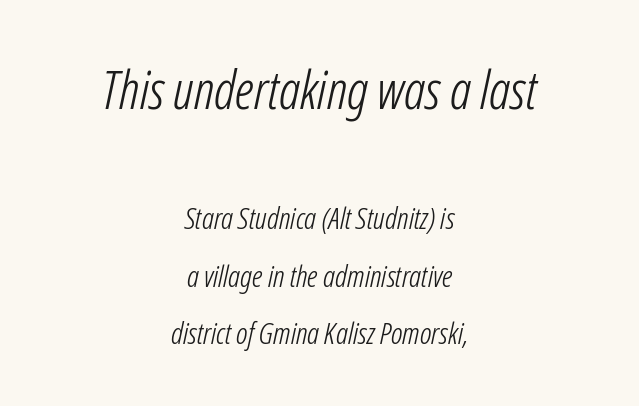
The lines are quadded center. No extra ink here — the face is not bold. Scale decreases going downward across the two blocks. Slant detected: the letters are inclined. A typesetter would call this leading open, well beyond the default. Here the designer chose a conventional face with non-uniform glyph widths.
